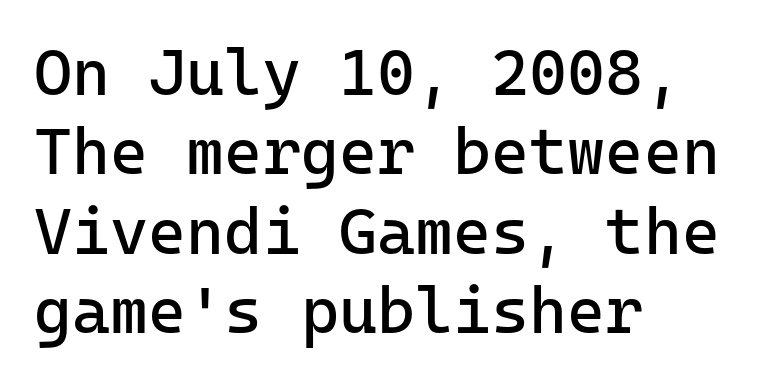
Q: Is the text bold? A: No.
Q: Is the text italic (slanted)? A: No, it is upright.
Q: Is the typeface a serif or a sans-serif typeface? A: Sans-serif.
Q: Is the text underlined? A: No.
Q: How is the paragraph aligned? A: Left-aligned.
Q: Is the spacing between letters normal or unusually wide? A: Normal.
Q: Width (condensed, normal, or wide)? A: Normal.
Q: Stroke contrast? A: Low.
Q: x-height? A: Medium.
Q: Monospaced? A: Yes.
